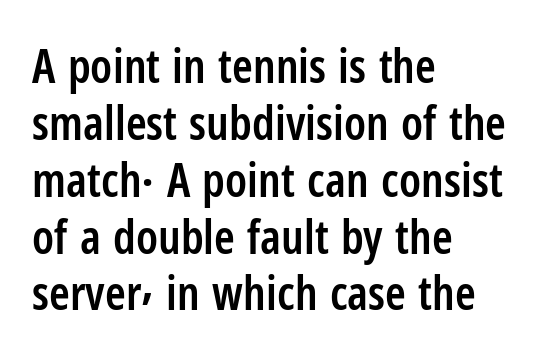
The image shows 47 px semibold, condensed sans-serif type, upright; set left-aligned, line spacing 1.21x, normal letter spacing, not underlined; low stroke contrast and a medium x-height.
